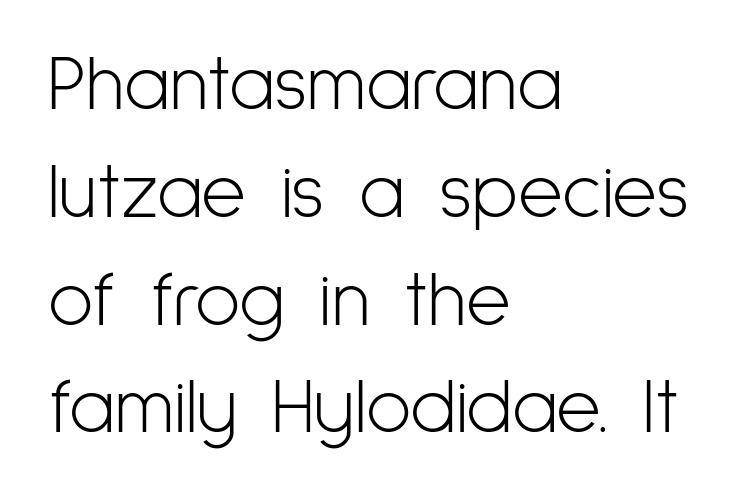
Horizontally, the lines are justified to the leading edge only. These glyphs show unthickened strokes, regular width or finer. Compared with typical paragraphs, the rows here are spaced about the same. The letters stand straight up with perfectly vertical stems. The horizontal fit of the characters is conventional and even. The gap between lines stays unmarked.
